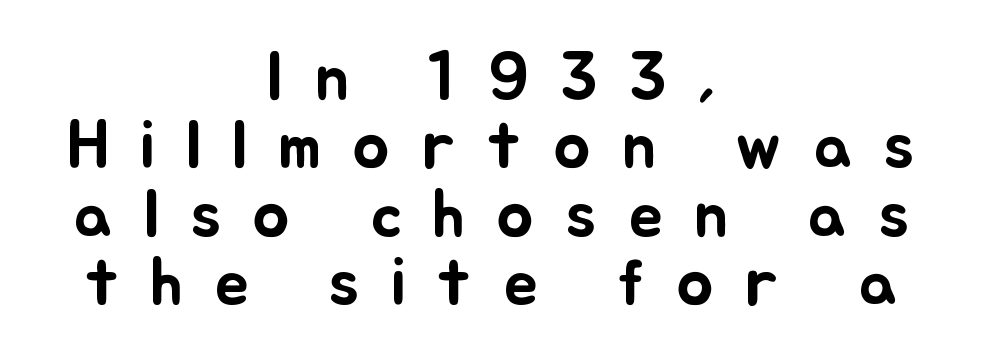
{"italic": "no", "width": "normal", "stroke_contrast": "low", "x_height": "small", "monospaced": "no", "underline": "no", "align": "center", "line_spacing": "tight", "line_spacing_ratio": 0.99, "letter_spacing": "wide", "letter_spacing_em": 0.45, "glyph_px": 69}
